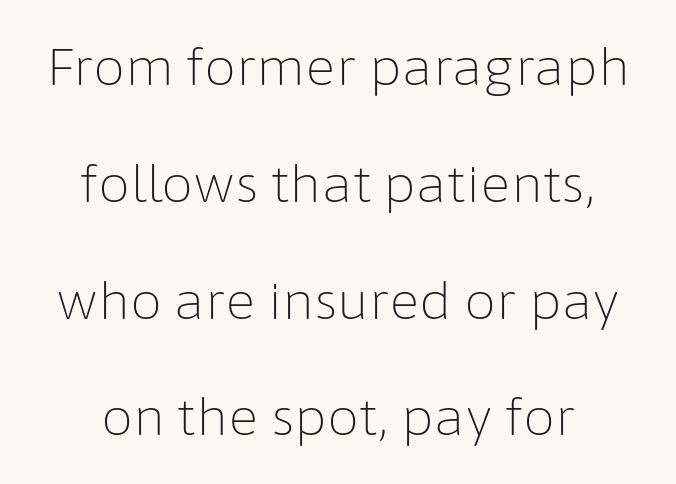
Q: Is the text bold? A: No.
Q: Is the text italic (slanted)? A: No, it is upright.
Q: Is the typeface a serif or a sans-serif typeface? A: Sans-serif.
Q: Is the text underlined? A: No.
Q: Is the spacing between letters normal or unusually wide? A: Normal.
Q: Is the spacing between lines tight, normal or loose? A: Loose.
Q: Width (condensed, normal, or wide)? A: Normal.
Q: Stroke contrast? A: Low.
Q: x-height? A: Medium.
Q: Monospaced? A: No.
